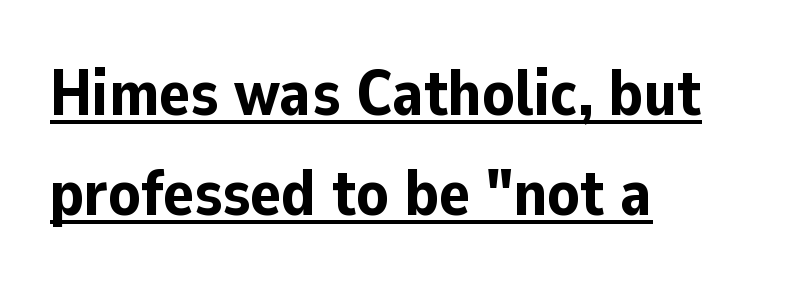
{"serif": "no", "italic": "no", "bold": "yes", "weight": "bold", "width": "normal", "stroke_contrast": "low", "x_height": "medium", "monospaced": "no", "underline": "yes", "align": "left", "line_spacing": "normal", "line_spacing_ratio": 1.57, "letter_spacing": "normal", "letter_spacing_em": 0.0, "glyph_px": 64}
